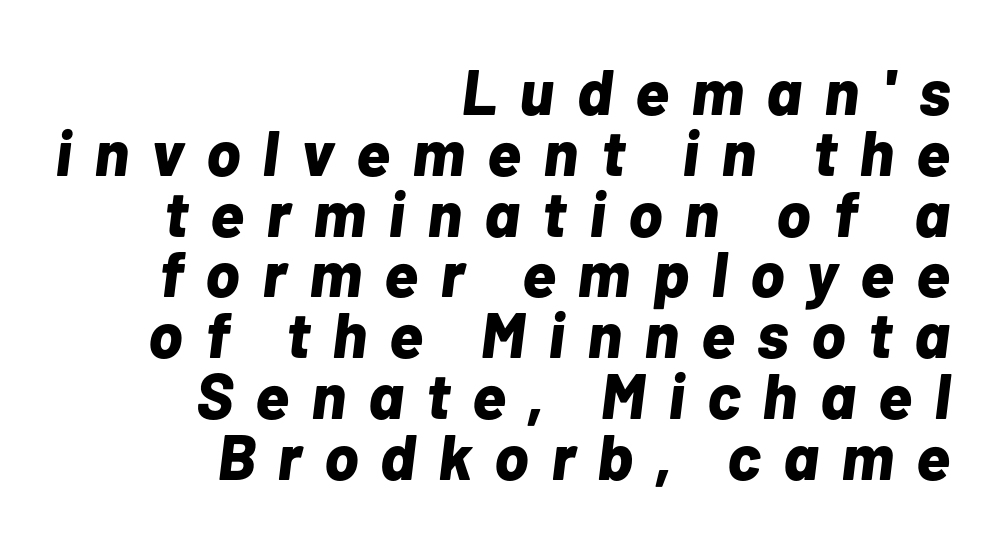
Q: Is the text bold? A: Yes.
Q: Is the text italic (slanted)? A: Yes, it leans right by about 7 degrees.
Q: Is the text underlined? A: No.
Q: How is the paragraph aligned? A: Right-aligned.
Q: Is the spacing between letters normal or unusually wide? A: Unusually wide.
Q: Is the spacing between lines tight, normal or loose? A: Tight.
Q: Width (condensed, normal, or wide)? A: Normal.
Q: Stroke contrast? A: Low.
Q: x-height? A: Medium.
Q: Monospaced? A: No.
